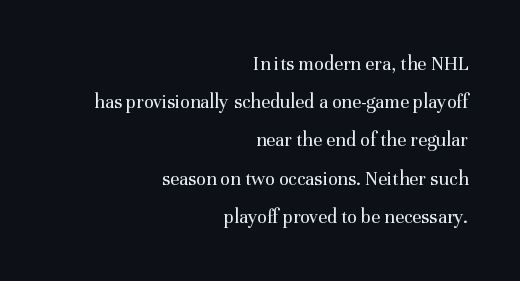
The image shows 20 px text type, upright; set right-aligned, loose line spacing (1.91x), normal letter spacing, not underlined.
